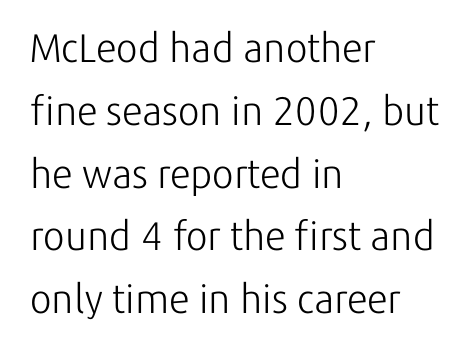
{"serif": "no", "italic": "no", "bold": "no", "weight": "light", "width": "normal", "stroke_contrast": "low", "x_height": "medium", "monospaced": "no", "underline": "no", "align": "left", "line_spacing": "normal", "line_spacing_ratio": 1.57, "letter_spacing": "normal", "letter_spacing_em": 0.0, "glyph_px": 40}
